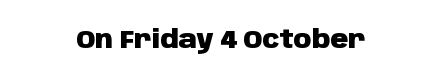
Q: Is the text bold? A: Yes.
Q: Is the text italic (slanted)? A: No, it is upright.
Q: Is the text underlined? A: No.
Q: How is the paragraph aligned? A: Centered.
Q: Is the spacing between letters normal or unusually wide? A: Normal.
